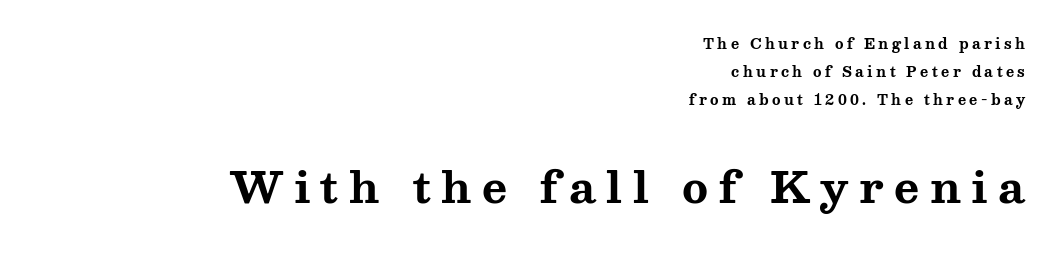
{"serif": "yes", "italic": "no", "bold": "yes", "weight": "bold", "width": "wide", "stroke_contrast": "medium", "x_height": "medium", "monospaced": "no", "underline": "no", "align": "right", "line_spacing": "loose", "line_spacing_ratio": 2.0, "letter_spacing": "wide", "letter_spacing_em": 0.24, "larger_block": "second", "size_ratio": 3.07, "glyph_px": 43}
